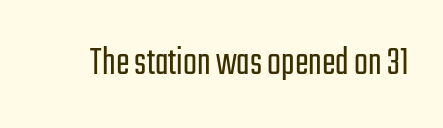
Q: Is the text bold? A: No.
Q: Is the text italic (slanted)? A: No, it is upright.
Q: Is the typeface a serif or a sans-serif typeface? A: Sans-serif.
Q: Is the text underlined? A: No.
Q: Is the spacing between letters normal or unusually wide? A: Normal.
Q: Width (condensed, normal, or wide)? A: Condensed.
Q: Stroke contrast? A: Low.
Q: x-height? A: Medium.
Q: Monospaced? A: No.
